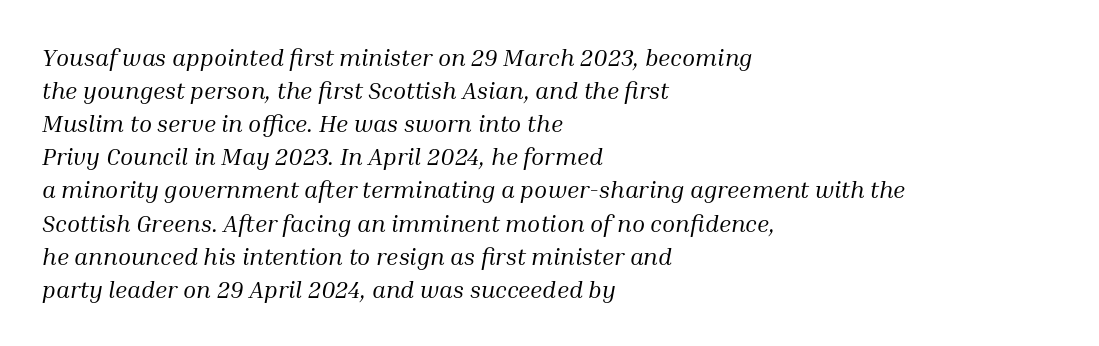
The horizontal fit of the characters is conventional and even. The space between consecutive lines is moderate. Summary of weight: not heavy and not bold. Check under the words: just untouched page.
